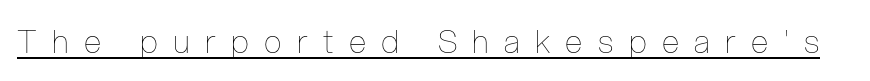
{"italic": "no", "bold": "no", "weight": "thin", "width": "condensed", "stroke_contrast": "low", "x_height": "medium", "monospaced": "no", "underline": "yes", "letter_spacing": "wide", "letter_spacing_em": 0.48, "glyph_px": 32}
